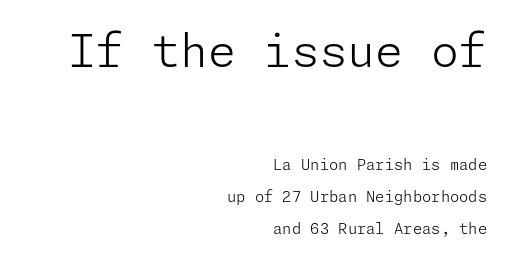
{"serif": "no", "italic": "no", "bold": "no", "weight": "light", "width": "normal", "stroke_contrast": "low", "x_height": "medium", "underline": "no", "align": "right", "line_spacing": "loose", "line_spacing_ratio": 2.12, "letter_spacing": "normal", "letter_spacing_em": 0.0, "larger_block": "first", "size_ratio": 3.0, "glyph_px": 45}
